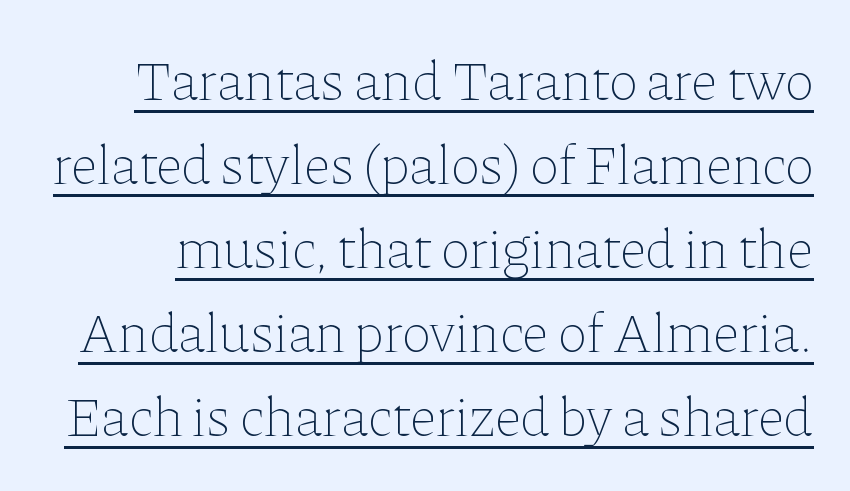
{"italic": "no", "bold": "no", "weight": "thin", "width": "normal", "stroke_contrast": "low", "x_height": "medium", "monospaced": "no", "underline": "yes", "line_spacing": "normal", "line_spacing_ratio": 1.5, "letter_spacing": "normal", "letter_spacing_em": 0.0, "glyph_px": 56}
